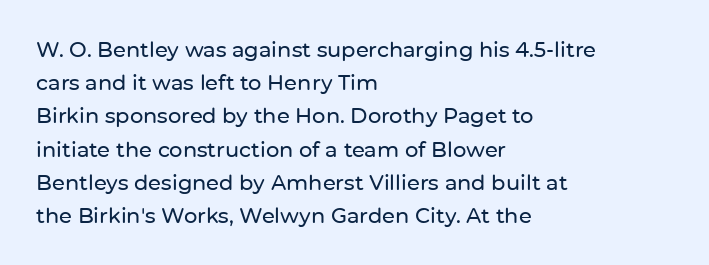
The tracking reads as untouched default to a designer's eye. Anything drawn beneath the words? Only blank space. Leading: standard. The lettering holds an erect, upright posture throughout.
